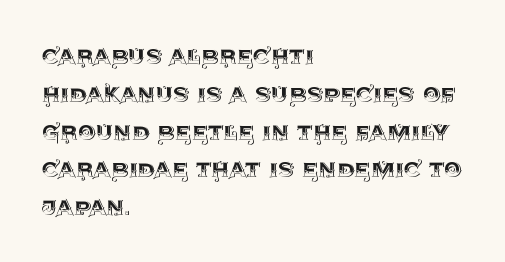
The passage shown is typed in a proportional face where columns would drift. This sample keeps an unexceptional amount of space between lines. The letters stand straight up with perfectly vertical stems. Glance below the letters and you will spot only blank space.
